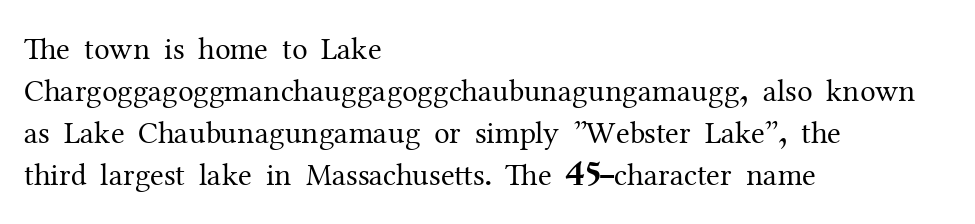
The image shows 31 px regular-weight serif type, upright; set left-aligned, normal line spacing (1.35x), normal letter spacing, not underlined; medium stroke contrast and a medium x-height.
